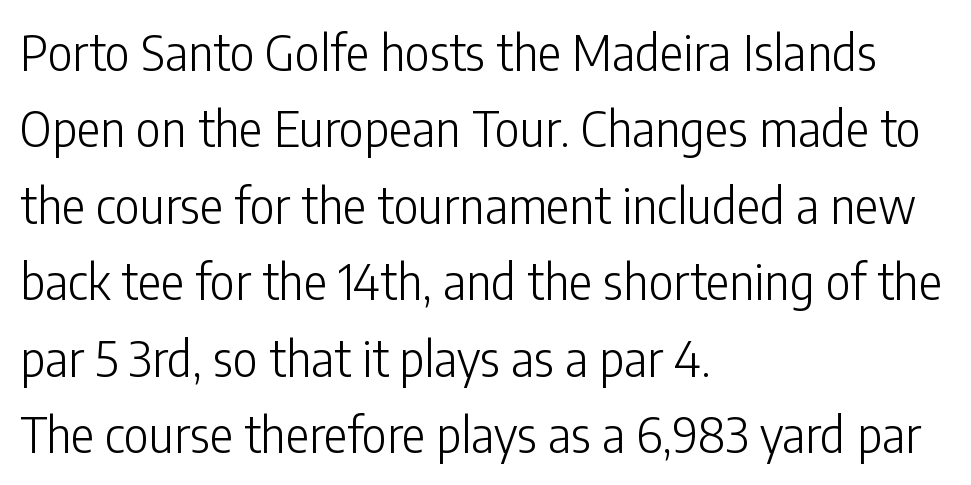
Q: Is the text bold? A: No.
Q: Is the text italic (slanted)? A: No, it is upright.
Q: Is the typeface a serif or a sans-serif typeface? A: Sans-serif.
Q: Is the text underlined? A: No.
Q: How is the paragraph aligned? A: Left-aligned.
Q: Is the spacing between letters normal or unusually wide? A: Normal.
Q: Is the spacing between lines tight, normal or loose? A: Normal.
Q: Width (condensed, normal, or wide)? A: Condensed.
Q: Stroke contrast? A: Low.
Q: x-height? A: Medium.
Q: Monospaced? A: No.
